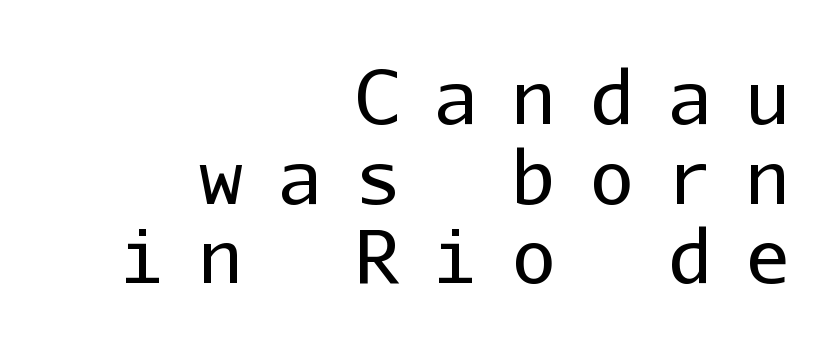
The image shows 73 px regular-weight sans-serif type, upright, monospaced; set right-aligned, tight line spacing (1.09x), unusually wide letter spacing (+0.47 em), not underlined; low stroke contrast and a medium x-height.
